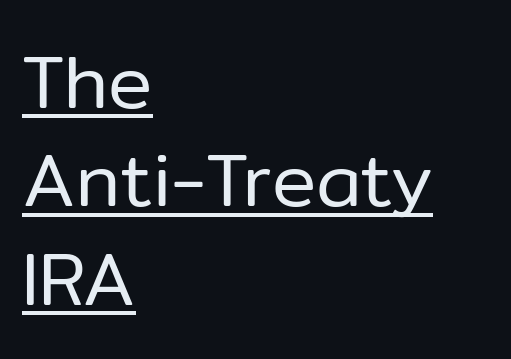
Q: Is the text bold? A: No.
Q: Is the text italic (slanted)? A: No, it is upright.
Q: Is the typeface a serif or a sans-serif typeface? A: Sans-serif.
Q: Is the text underlined? A: Yes.
Q: How is the paragraph aligned? A: Left-aligned.
Q: Is the spacing between letters normal or unusually wide? A: Normal.
Q: Is the spacing between lines tight, normal or loose? A: Normal.
Q: Width (condensed, normal, or wide)? A: Normal.
Q: Stroke contrast? A: Low.
Q: x-height? A: Medium.
Q: Monospaced? A: No.
